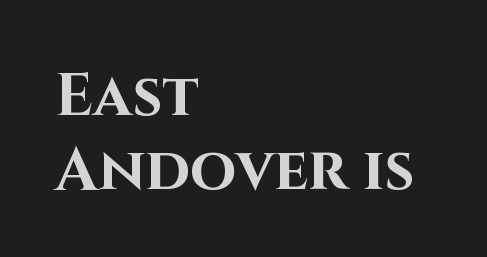
Emphasis by weight is at full strength: bold. The passage shown is typed in a proportional face where columns would drift. Anything drawn beneath the words? Only blank space. Quick note: not italic, upright. Words appear dense and cohesive because spacing is normal.
